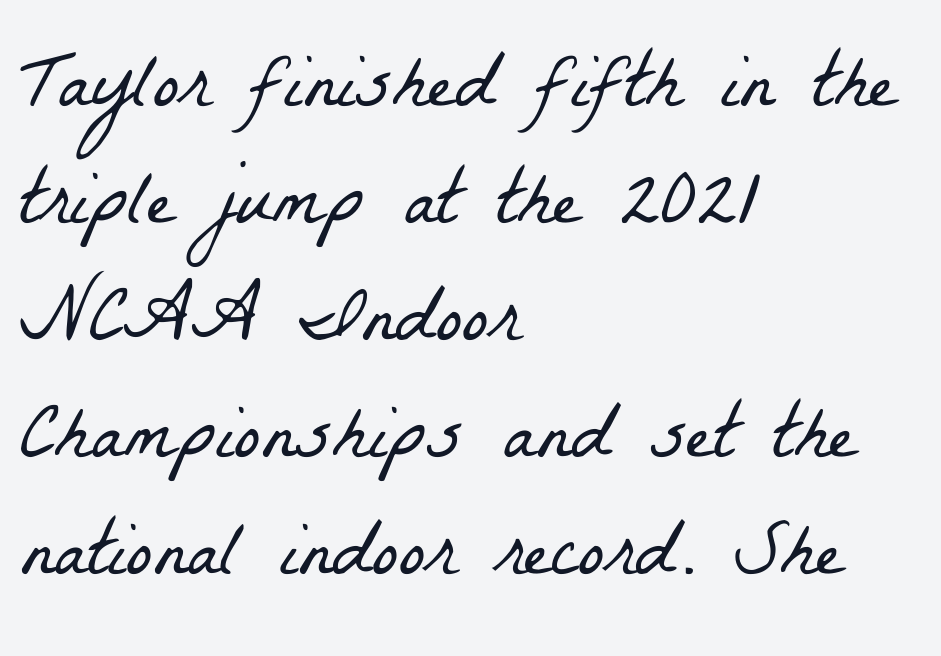
{"serif": "yes", "bold": "no", "weight": "light", "width": "condensed", "stroke_contrast": "low", "x_height": "medium", "monospaced": "no", "underline": "no", "align": "left", "line_spacing": "normal", "line_spacing_ratio": 1.48, "letter_spacing": "normal", "letter_spacing_em": 0.0, "glyph_px": 79}
